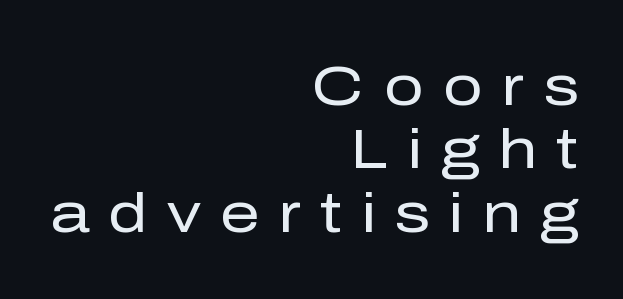
Q: Is the text bold? A: No.
Q: Is the text italic (slanted)? A: No, it is upright.
Q: Is the typeface a serif or a sans-serif typeface? A: Sans-serif.
Q: Is the text underlined? A: No.
Q: How is the paragraph aligned? A: Right-aligned.
Q: Is the spacing between letters normal or unusually wide? A: Unusually wide.
Q: Is the spacing between lines tight, normal or loose? A: Tight.
Q: Width (condensed, normal, or wide)? A: Normal.
Q: Stroke contrast? A: Low.
Q: x-height? A: Medium.
Q: Monospaced? A: No.
